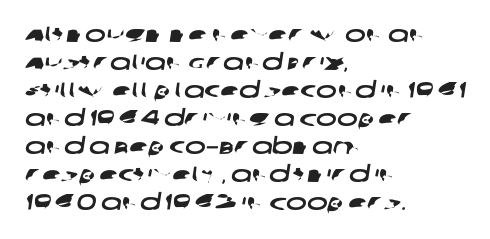
How are the letters spaced? Ordinarily, with no added tracking. The paragraph shown leans on its left margin. The vertical gap from one line to the next is medium. Just letters on the line, the space beneath them empty.
